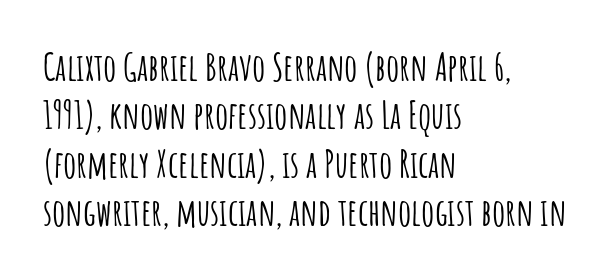
The image shows 37 px condensed sans-serif type, upright; set left-aligned, normal line spacing (1.31x), normal letter spacing, not underlined; low stroke contrast and a large x-height.
